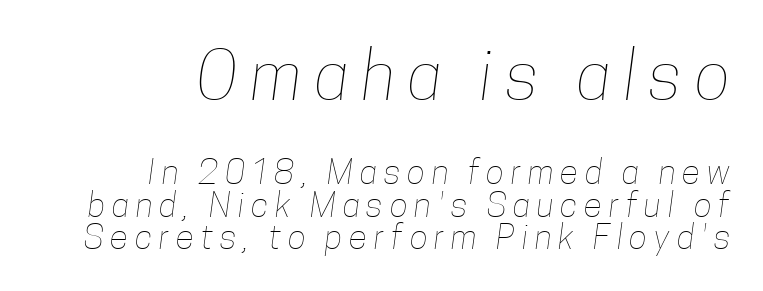
The passage shown is typed in a proportional face where columns would drift. Where is the straight margin? On the right. Unmarked baselines from the first word to the last. The face used here is rendered with a markedly widened letterfit. The passage shown stacks its lines with hardly any gap.
